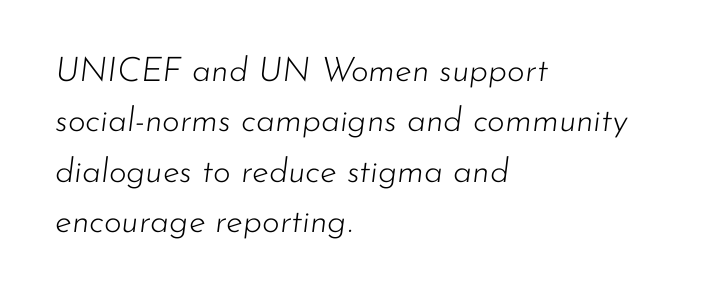
Q: Is the text bold? A: No.
Q: Is the text italic (slanted)? A: Yes, it leans right by about 7 degrees.
Q: Is the text underlined? A: No.
Q: How is the paragraph aligned? A: Left-aligned.
Q: Is the spacing between letters normal or unusually wide? A: Normal.
Q: Is the spacing between lines tight, normal or loose? A: Normal.
Q: Width (condensed, normal, or wide)? A: Normal.
Q: Stroke contrast? A: Low.
Q: x-height? A: Small.
Q: Monospaced? A: No.
